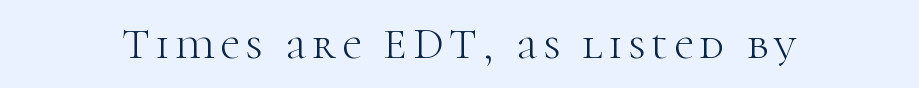
The zone under the glyphs is completely vacant. The weight tops out at a normal text grade. Character widths vary here, with narrow letters taking less room than wide ones. A serif font was chosen for this passage. These lines were composed using upright roman letters.
